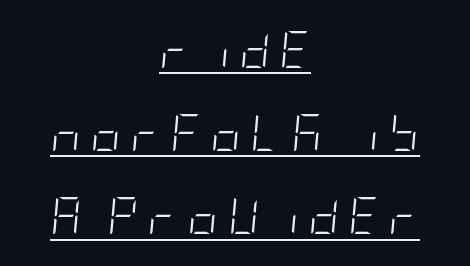
The image shows 37 px light, condensed type, italic (leaning right); set centered, loose line spacing (2.25x), unusually wide letter spacing (+0.27 em), underlined; low stroke contrast and a large x-height.
